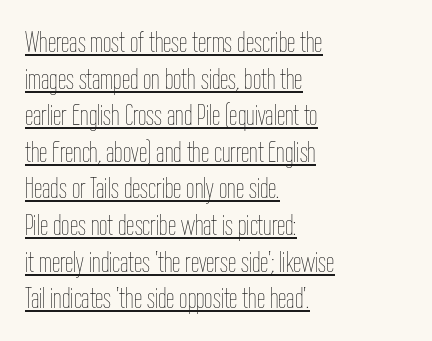
Q: Is the text bold? A: No.
Q: Is the text italic (slanted)? A: No, it is upright.
Q: Is the text underlined? A: Yes.
Q: How is the paragraph aligned? A: Left-aligned.
Q: Is the spacing between letters normal or unusually wide? A: Normal.
Q: Width (condensed, normal, or wide)? A: Condensed.
Q: Stroke contrast? A: Low.
Q: x-height? A: Medium.
Q: Monospaced? A: No.
